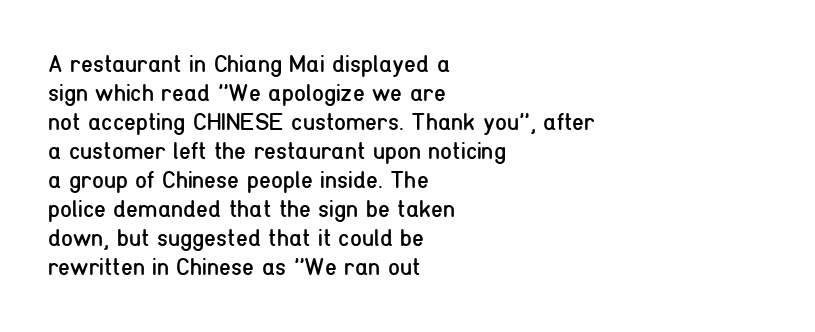
{"italic": "no", "bold": "no", "underline": "no", "align": "left", "line_spacing_ratio": 1.21, "letter_spacing": "normal", "letter_spacing_em": 0.0, "glyph_px": 24}
